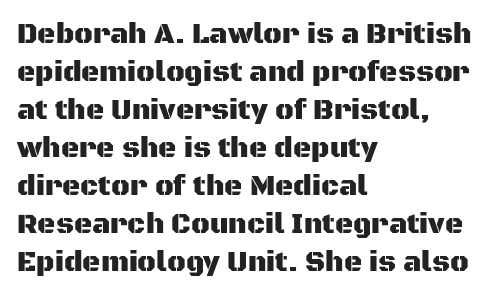
The image shows 28 px sans-serif type, upright; set left-aligned, normal line spacing (1.36x), normal letter spacing, not underlined; medium stroke contrast and a large x-height.
